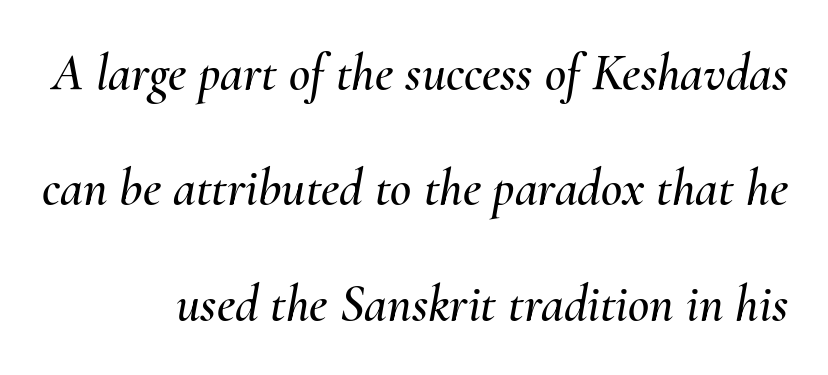
Q: Is the text italic (slanted)? A: Yes, it leans right by about 10 degrees.
Q: Is the text underlined? A: No.
Q: How is the paragraph aligned? A: Right-aligned.
Q: Is the spacing between letters normal or unusually wide? A: Normal.
Q: Is the spacing between lines tight, normal or loose? A: Loose.
Q: Width (condensed, normal, or wide)? A: Normal.
Q: Stroke contrast? A: Medium.
Q: x-height? A: Small.
Q: Monospaced? A: No.
